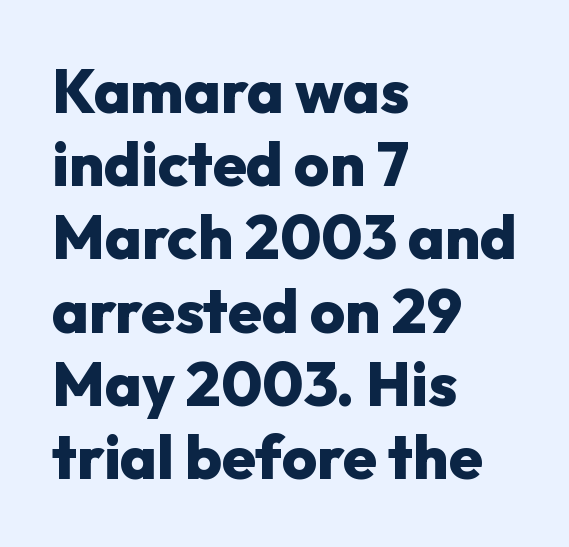
Q: Is the text bold? A: Yes.
Q: Is the text italic (slanted)? A: No, it is upright.
Q: Is the typeface a serif or a sans-serif typeface? A: Sans-serif.
Q: Is the text underlined? A: No.
Q: How is the paragraph aligned? A: Left-aligned.
Q: Is the spacing between letters normal or unusually wide? A: Normal.
Q: Width (condensed, normal, or wide)? A: Normal.
Q: Stroke contrast? A: Low.
Q: x-height? A: Medium.
Q: Monospaced? A: No.
